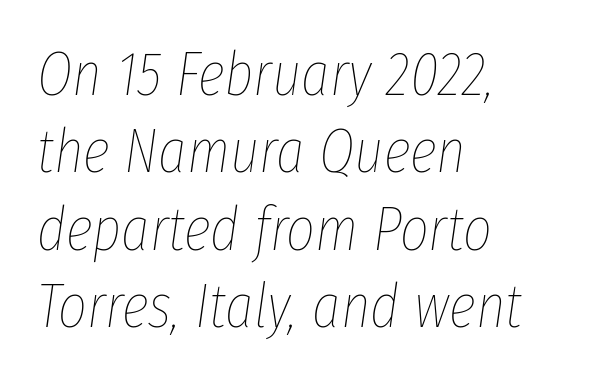
Q: Is the text bold? A: No.
Q: Is the text italic (slanted)? A: Yes, it leans right by about 8 degrees.
Q: Is the text underlined? A: No.
Q: How is the paragraph aligned? A: Left-aligned.
Q: Is the spacing between letters normal or unusually wide? A: Normal.
Q: Is the spacing between lines tight, normal or loose? A: Normal.
Q: Width (condensed, normal, or wide)? A: Condensed.
Q: Stroke contrast? A: Low.
Q: x-height? A: Medium.
Q: Monospaced? A: No.
